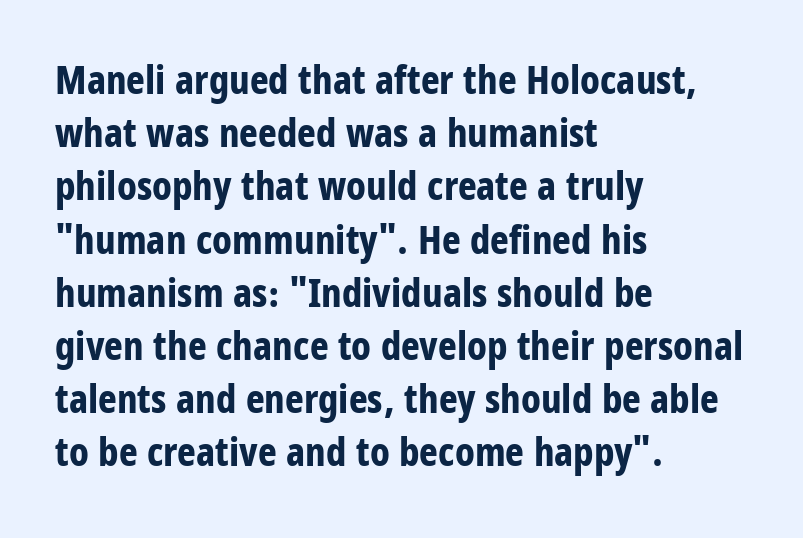
The image shows 40 px bold, condensed sans-serif type, upright; set left-aligned, normal line spacing (1.33x), normal letter spacing, not underlined; low stroke contrast and a large x-height.
